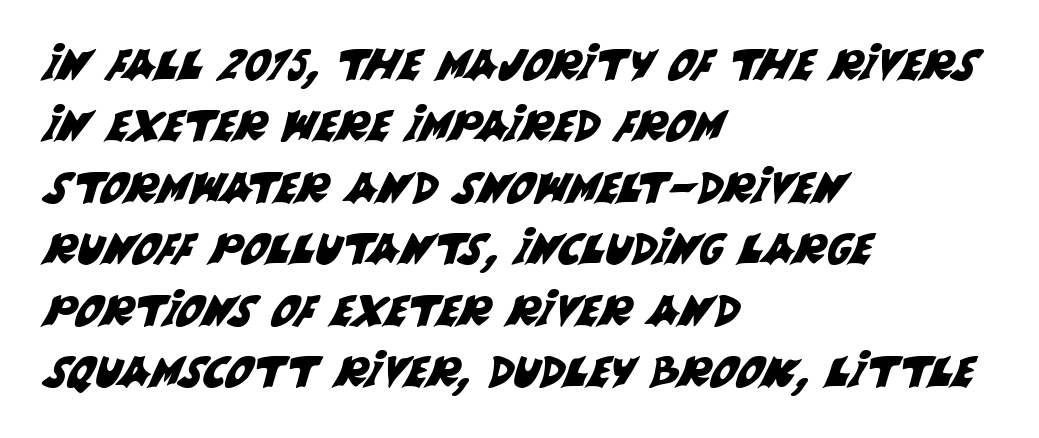
A typesetter would call this zero additional tracking. The space between consecutive lines is moderate. Each line starts at the same left margin while the right side varies. These lines are rendered in a variable-pitch font. Type without underlining.
